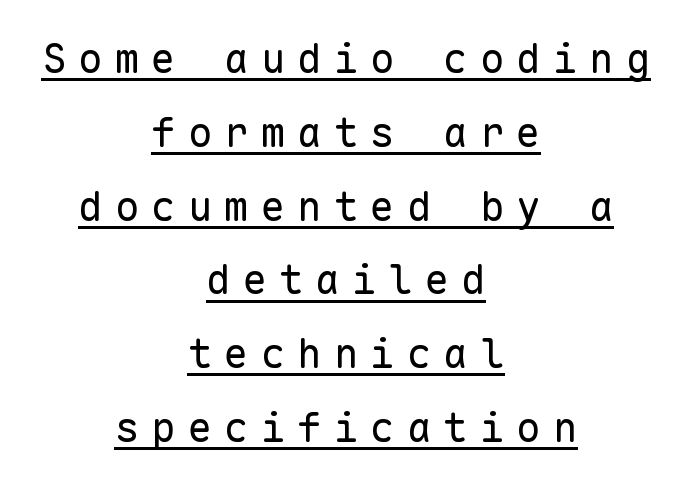
{"serif": "no", "italic": "no", "bold": "no", "weight": "regular", "width": "normal", "stroke_contrast": "low", "x_height": "medium", "monospaced": "yes", "underline": "yes", "align": "center", "line_spacing_ratio": 1.8, "letter_spacing": "wide", "letter_spacing_em": 0.29, "glyph_px": 41}
